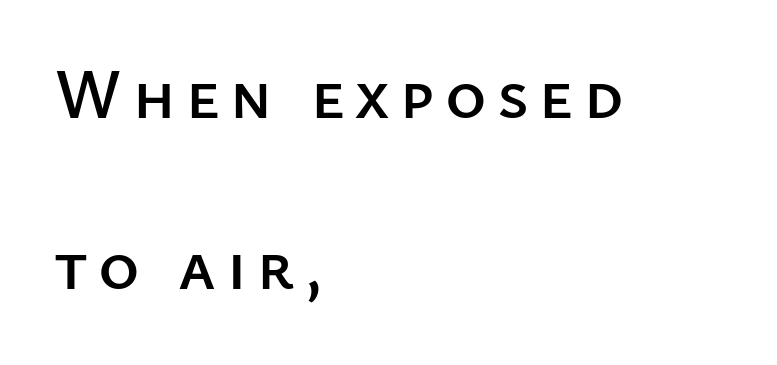
{"serif": "no", "italic": "no", "width": "normal", "stroke_contrast": "low", "x_height": "medium", "monospaced": "no", "underline": "no", "align": "left", "line_spacing": "loose", "line_spacing_ratio": 2.45, "glyph_px": 70}
